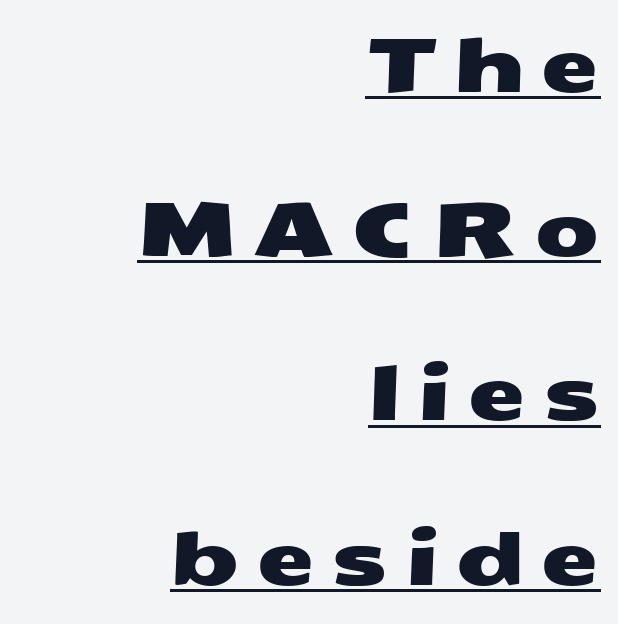
Proportional: the letters do not fall into vertical columns. Loosely led — the rows are spread out. Caption: expanded tracking, letters set apart. Leftover space on each line is placed entirely before the opening word. The font family rendered here belongs to the sans-serif group. You can see a thin bar hugging the bottom of the glyphs.
